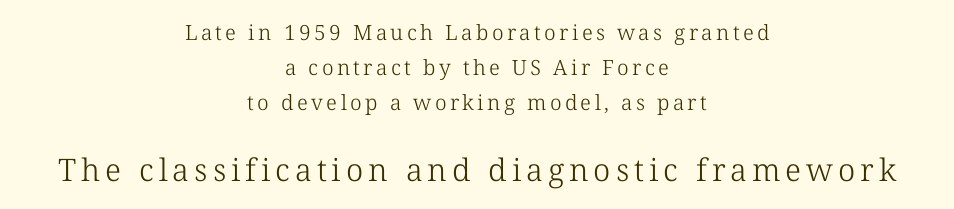
Q: Is the text bold? A: No.
Q: Is the text italic (slanted)? A: No, it is upright.
Q: Is the typeface a serif or a sans-serif typeface? A: Serif.
Q: Is the text underlined? A: No.
Q: How is the paragraph aligned? A: Centered.
Q: Is the spacing between lines tight, normal or loose? A: Normal.
Q: Which block of text is set in a larger size, the first (top) or the second (bottom)? A: The second (bottom) one.
Q: Width (condensed, normal, or wide)? A: Normal.
Q: Stroke contrast? A: Low.
Q: x-height? A: Medium.
Q: Monospaced? A: No.
